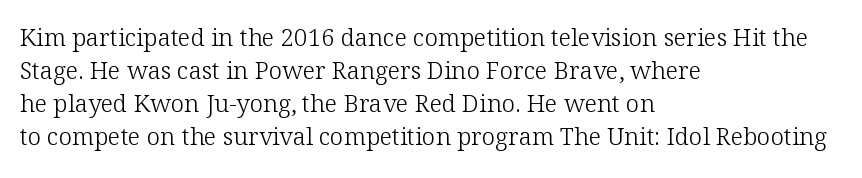
{"italic": "no", "bold": "no", "underline": "no", "align": "left", "line_spacing": "normal", "line_spacing_ratio": 1.37, "letter_spacing": "normal", "letter_spacing_em": 0.0, "glyph_px": 24}
